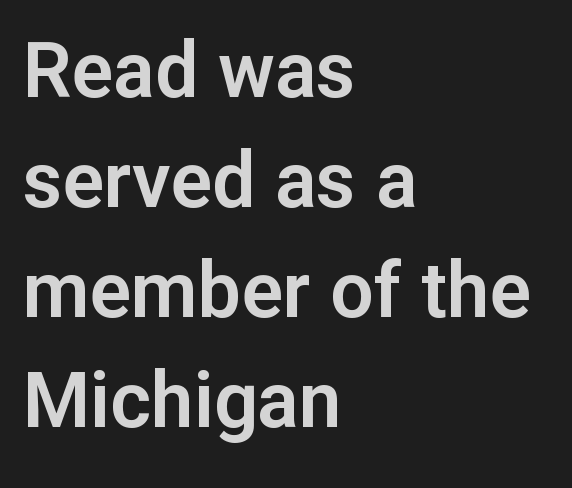
The image shows 77 px sans-serif type, upright; set left-aligned, normal line spacing (1.43x), normal letter spacing, not underlined; low stroke contrast and a medium x-height.
